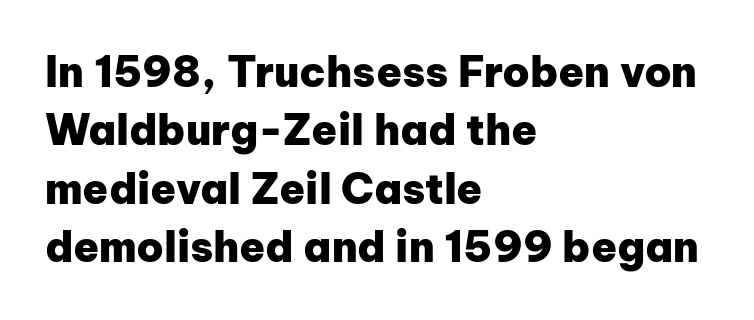
Q: Is the text bold? A: Yes.
Q: Is the text italic (slanted)? A: No, it is upright.
Q: Is the typeface a serif or a sans-serif typeface? A: Sans-serif.
Q: Is the text underlined? A: No.
Q: How is the paragraph aligned? A: Left-aligned.
Q: Is the spacing between letters normal or unusually wide? A: Normal.
Q: Is the spacing between lines tight, normal or loose? A: Normal.
Q: Width (condensed, normal, or wide)? A: Normal.
Q: Stroke contrast? A: Low.
Q: x-height? A: Medium.
Q: Monospaced? A: No.
